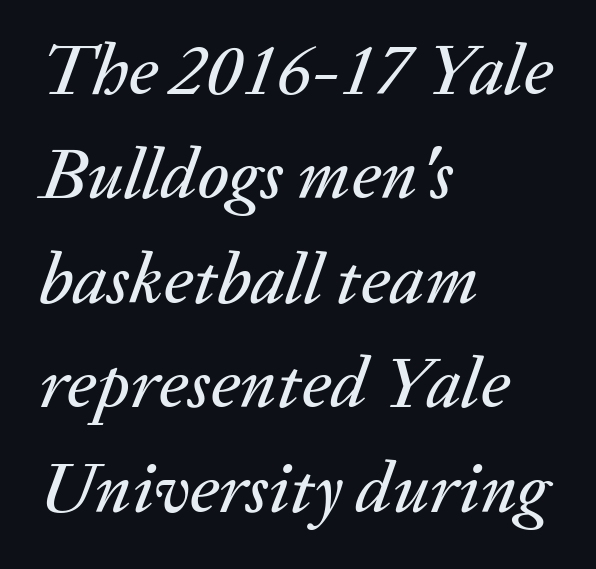
The image shows 72 px text type, italic (leaning right); set left-aligned, normal line spacing (1.45x), normal letter spacing, not underlined; medium stroke contrast and a medium x-height.
